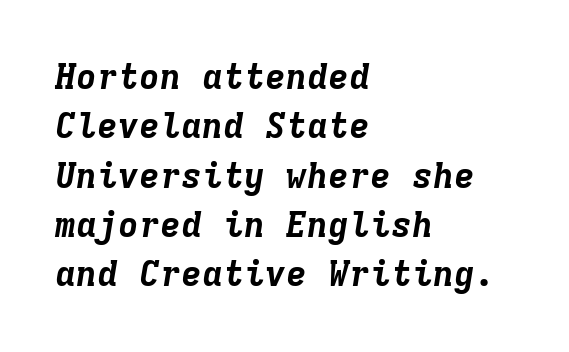
The glyphs have the mass of a bold cut. Observe the ordinary spacing: letters are neighbours, not strangers. Descender tails drop into unmarked territory. This sample has the even, mechanical cadence of fixed-width lettering. Posture: slanted. Vertically, the passage feels balanced, rows spaced as you'd expect.
